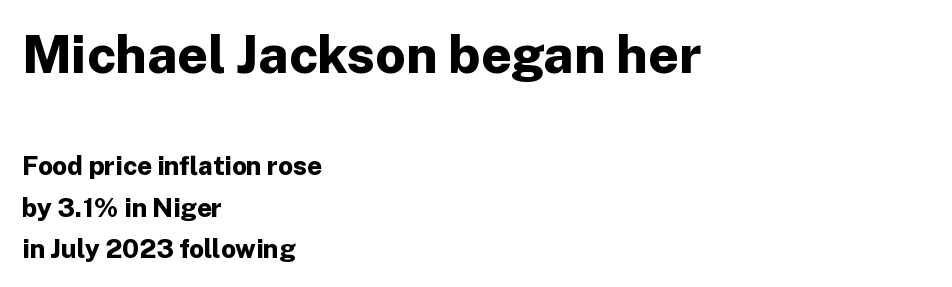
Characters remain perfectly vertical along every line. Serifs: no, the terminals of the letterforms are clean. The rendering uses natural spacing where letterforms have individual widths. Students, this is bold: see how much ink each stroke carries.
